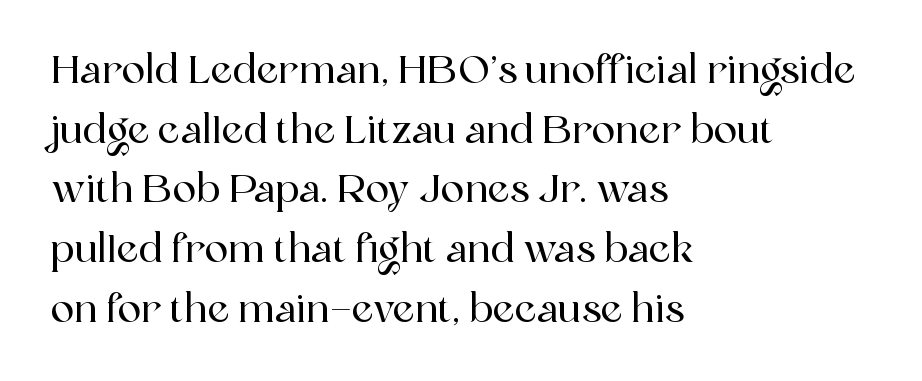
Q: Is the text italic (slanted)? A: No, it is upright.
Q: Is the typeface a serif or a sans-serif typeface? A: Serif.
Q: Is the text underlined? A: No.
Q: How is the paragraph aligned? A: Left-aligned.
Q: Is the spacing between letters normal or unusually wide? A: Normal.
Q: Is the spacing between lines tight, normal or loose? A: Normal.
Q: Width (condensed, normal, or wide)? A: Normal.
Q: x-height? A: Medium.
Q: Monospaced? A: No.
